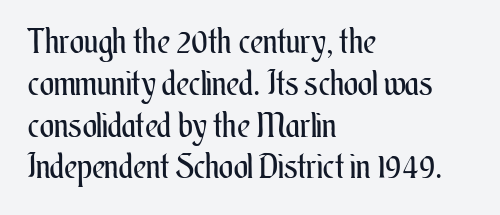
Q: Is the text bold? A: No.
Q: Is the text italic (slanted)? A: No, it is upright.
Q: Is the text underlined? A: No.
Q: How is the paragraph aligned? A: Left-aligned.
Q: Is the spacing between letters normal or unusually wide? A: Normal.
Q: Width (condensed, normal, or wide)? A: Condensed.
Q: Stroke contrast? A: Medium.
Q: x-height? A: Small.
Q: Monospaced? A: No.
